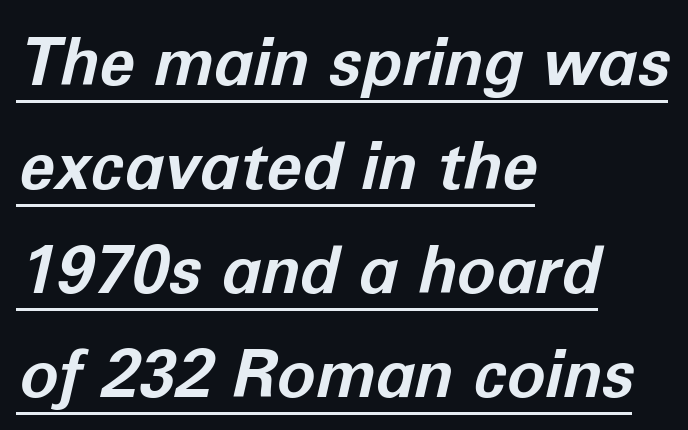
The image shows 65 px bold type, italic (leaning right); set left-aligned, normal line spacing (1.6x), normal letter spacing, underlined; low stroke contrast and a medium x-height.
